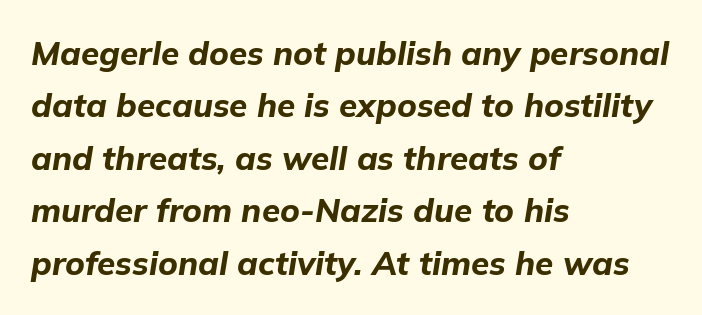
The image shows 33 px bold type, italic (leaning right); set left-aligned, normal line spacing (1.59x), normal letter spacing, not underlined; low stroke contrast and a medium x-height.
